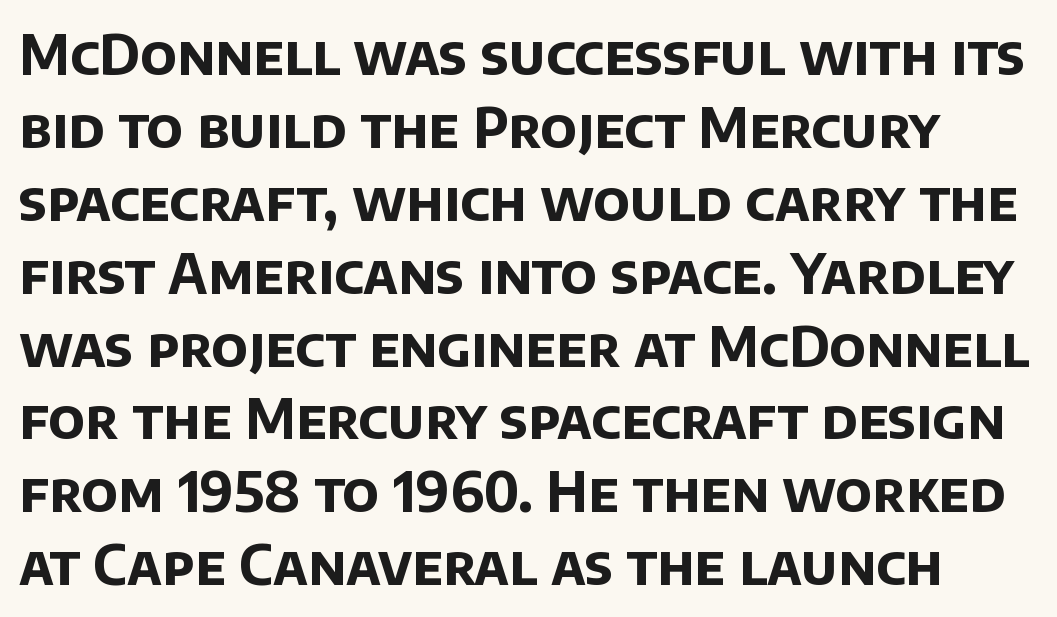
Q: Is the text bold? A: Yes.
Q: Is the typeface a serif or a sans-serif typeface? A: Sans-serif.
Q: Is the text underlined? A: No.
Q: Is the spacing between letters normal or unusually wide? A: Normal.
Q: Is the spacing between lines tight, normal or loose? A: Normal.
Q: Width (condensed, normal, or wide)? A: Normal.
Q: Stroke contrast? A: Low.
Q: x-height? A: Large.
Q: Monospaced? A: No.
